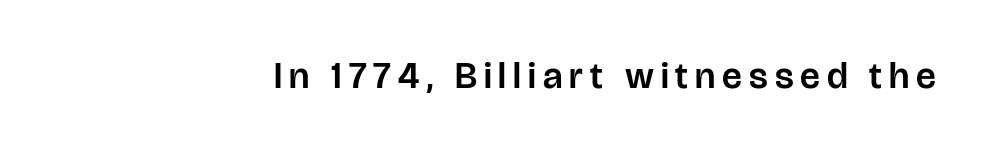
The image shows 37 px sans-serif type, upright; set right-aligned, not underlined; low stroke contrast and a large x-height.
